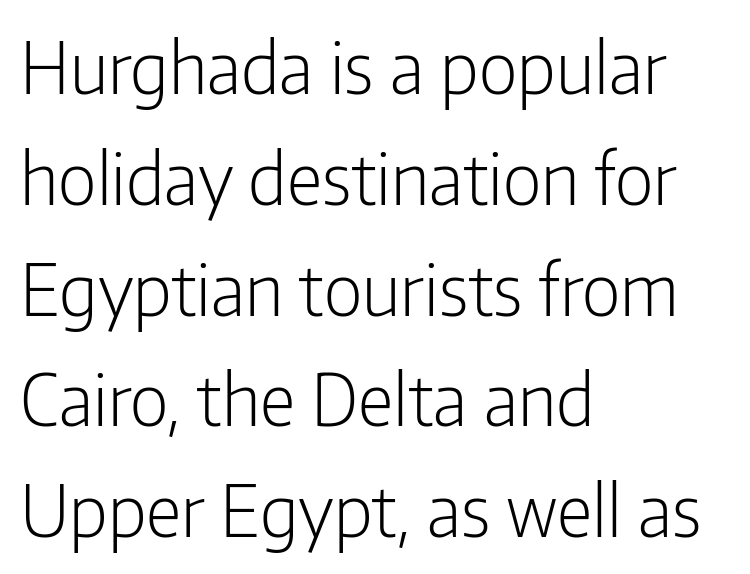
The image shows 71 px light, condensed sans-serif type, upright; set left-aligned, normal line spacing (1.56x), normal letter spacing, not underlined; low stroke contrast and a medium x-height.
